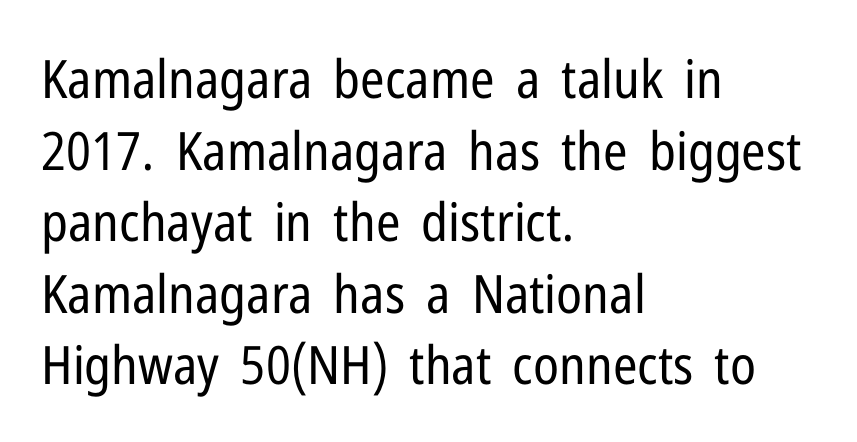
The image shows 53 px regular-weight, condensed sans-serif type, upright; set left-aligned, normal line spacing (1.35x), normal letter spacing, not underlined; low stroke contrast and a medium x-height.
